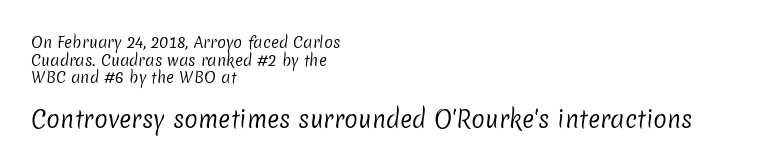
{"bold": "no", "underline": "no", "align": "left", "line_spacing_ratio": 1.18, "letter_spacing": "normal", "letter_spacing_em": 0.0, "larger_block": "second", "size_ratio": 1.53, "glyph_px": 23}
